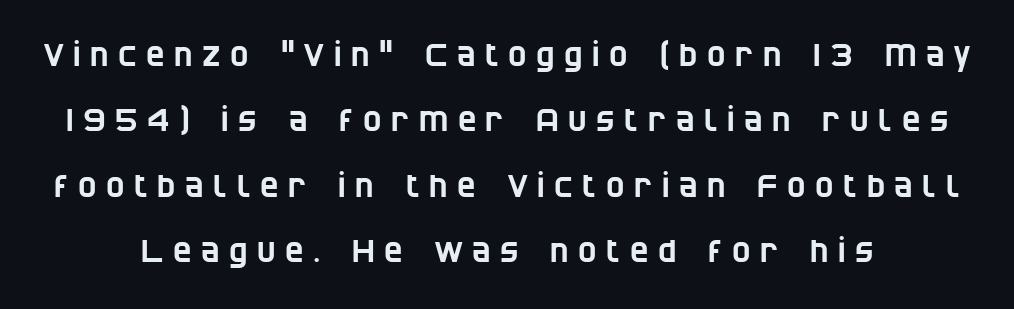
Is the letter spacing exaggerated? Yes — the characters are pushed far apart. The rendering uses a large line-height, opening up the rows. The glyphs in this specimen are sans serif. The rag falls on both sides of this text block equally.
